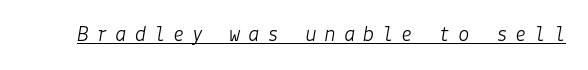
The image shows 23 px text type, italic (leaning right); set unusually wide letter spacing (+0.33 em), underlined.
